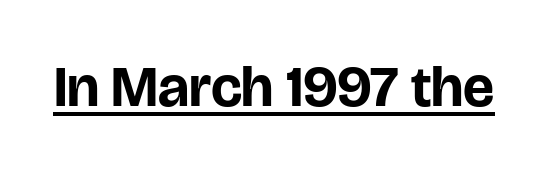
Q: Is the text bold? A: Yes.
Q: Is the text italic (slanted)? A: No, it is upright.
Q: Is the typeface a serif or a sans-serif typeface? A: Sans-serif.
Q: Is the text underlined? A: Yes.
Q: Is the spacing between letters normal or unusually wide? A: Normal.
Q: Width (condensed, normal, or wide)? A: Normal.
Q: Stroke contrast? A: Low.
Q: x-height? A: Large.
Q: Monospaced? A: No.
